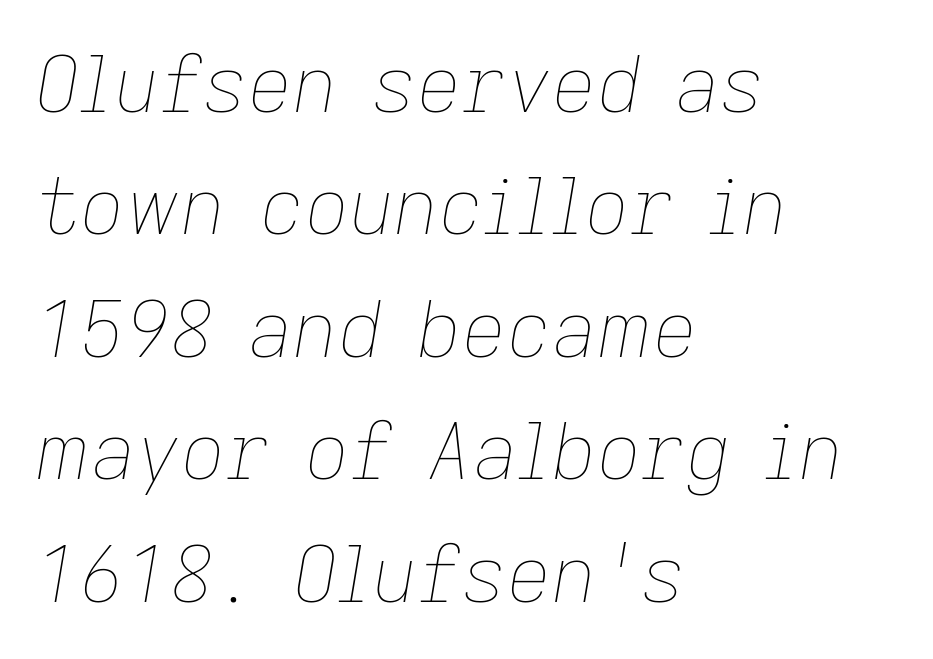
The setting favours the left margin, as ordinary paragraphs usually do. The letterforms sit shoulder to shoulder at normal distance. No chunkiness to these letters — they're not bold. Varying glyph widths throughout — classic text-font behaviour.
